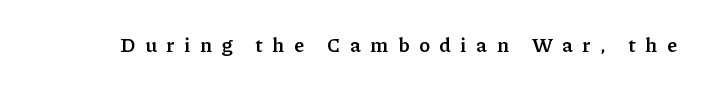
The image shows 20 px bold type, upright; set unusually wide letter spacing (+0.48 em), not underlined.
